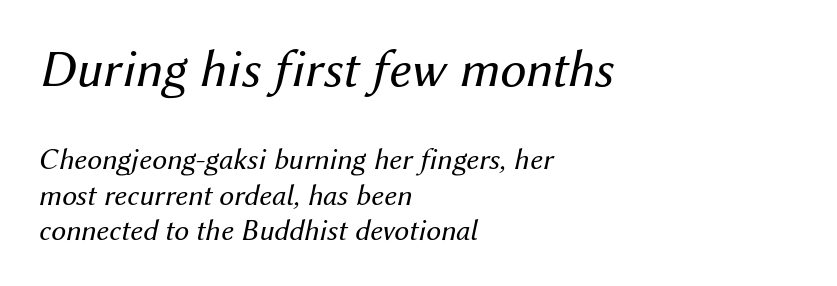
The image shows 53 px regular-weight type, italic (leaning right); set left-aligned, line spacing 1.17x, normal letter spacing, not underlined; the first (top) block is 1.77x larger; medium stroke contrast and a medium x-height.
